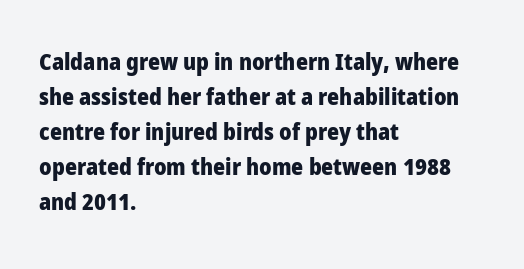
A normal amount of white space separates one row of letters from the next. The lines in this sample share a left origin and differ only in where they stop. Characters follow at the spacing the type designer built in. In terms of weight, the rendering is a true, heavy bold.
